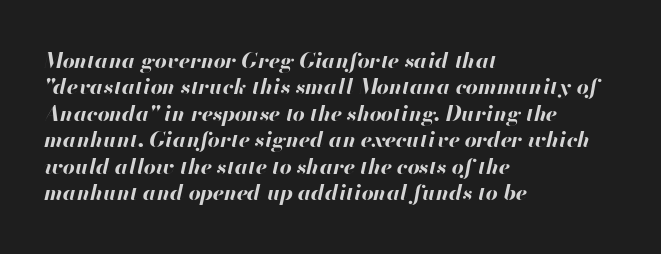
Q: Is the text bold? A: Yes.
Q: Is the text italic (slanted)? A: Yes, it leans right by about 13 degrees.
Q: Is the text underlined? A: No.
Q: How is the paragraph aligned? A: Left-aligned.
Q: Is the spacing between letters normal or unusually wide? A: Normal.
Q: Is the spacing between lines tight, normal or loose? A: Normal.
